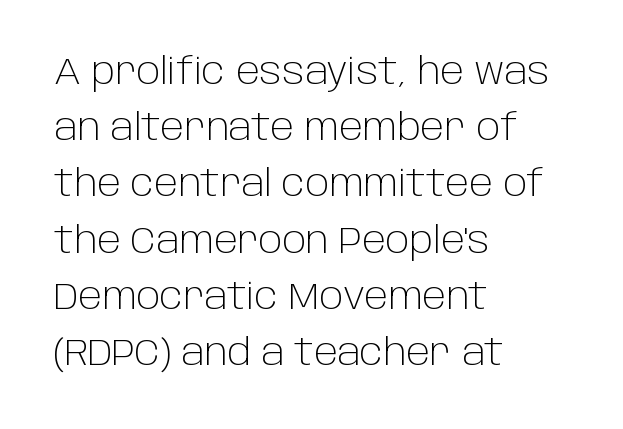
Q: Is the text bold? A: No.
Q: Is the text italic (slanted)? A: No, it is upright.
Q: Is the typeface a serif or a sans-serif typeface? A: Sans-serif.
Q: Is the text underlined? A: No.
Q: How is the paragraph aligned? A: Left-aligned.
Q: Is the spacing between letters normal or unusually wide? A: Normal.
Q: Is the spacing between lines tight, normal or loose? A: Normal.
Q: Width (condensed, normal, or wide)? A: Normal.
Q: Stroke contrast? A: Low.
Q: x-height? A: Large.
Q: Monospaced? A: No.
